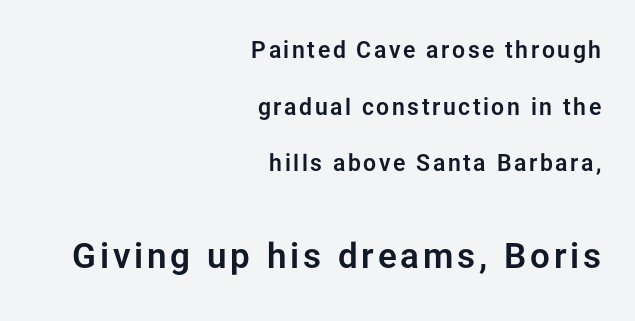
The image shows 35 px sans-serif type, upright; set right-aligned, loose line spacing (2.46x), not underlined; the second (bottom) block is 1.52x larger; low stroke contrast and a medium x-height.
